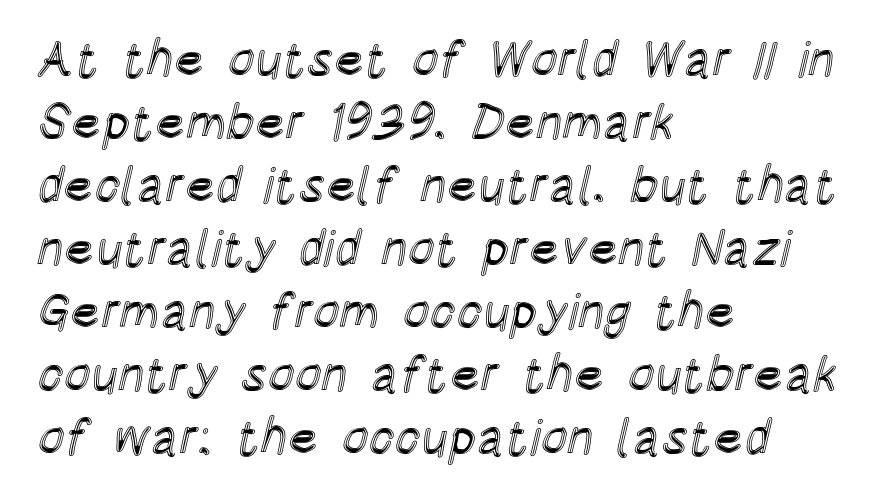
The image shows 50 px condensed type; set left-aligned, normal line spacing (1.26x), normal letter spacing, not underlined; a large x-height.
